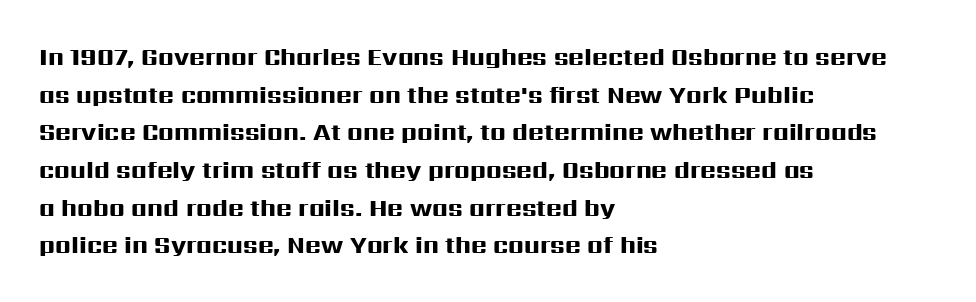
The image shows 24 px bold type, upright; set left-aligned, normal line spacing (1.57x), normal letter spacing, not underlined.
